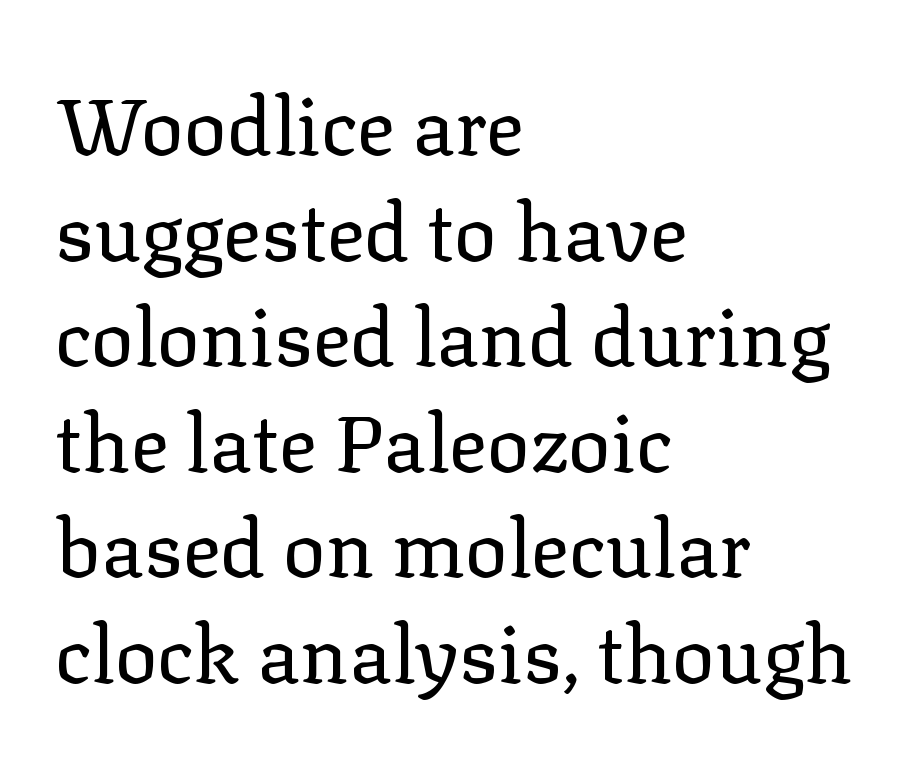
Q: Is the text bold? A: No.
Q: Is the text italic (slanted)? A: No, it is upright.
Q: Is the typeface a serif or a sans-serif typeface? A: Serif.
Q: Is the text underlined? A: No.
Q: How is the paragraph aligned? A: Left-aligned.
Q: Is the spacing between letters normal or unusually wide? A: Normal.
Q: Is the spacing between lines tight, normal or loose? A: Normal.
Q: Width (condensed, normal, or wide)? A: Normal.
Q: Stroke contrast? A: Low.
Q: x-height? A: Medium.
Q: Monospaced? A: No.
